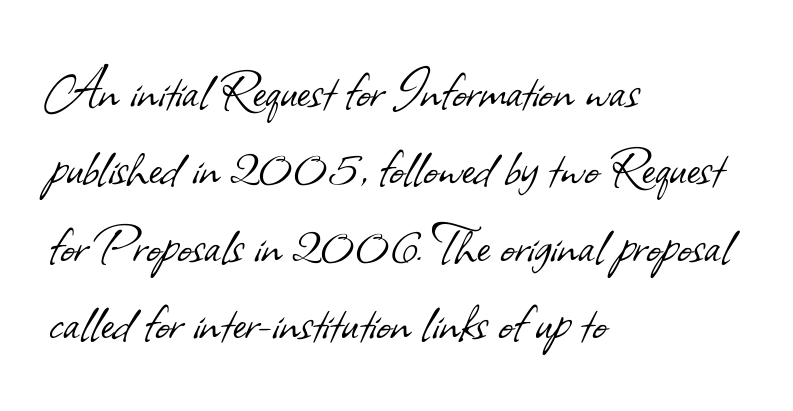
The image shows 62 px light sans-serif type; set left-aligned, normal line spacing (1.25x), normal letter spacing, not underlined; low stroke contrast and a small x-height.
